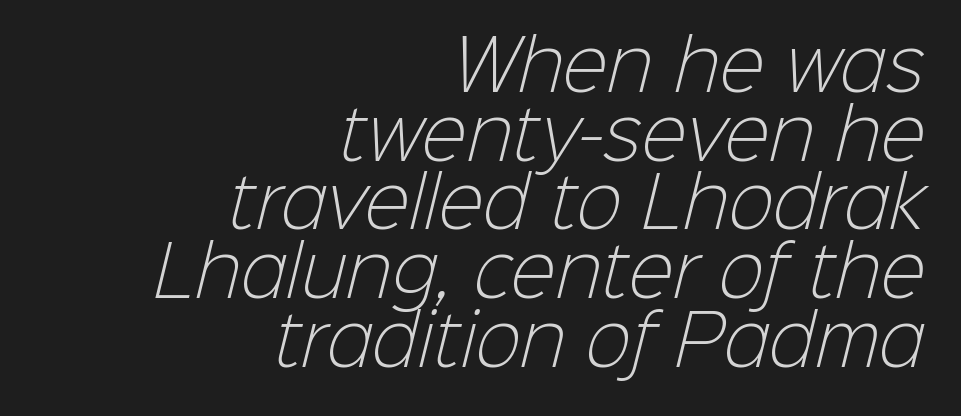
Do the characters align in a grid? No, the font is proportional. Notice how descenders almost collide with the ascenders below — that's tight leading. The space beneath each line is pristine and unruled. Layout note: lines flush right. Nope, no serifs anywhere on these letters. Bold? No — there's no thickening of the strokes.
